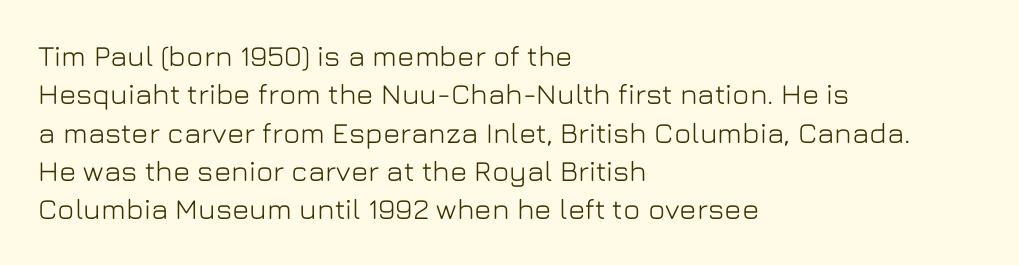
{"serif": "no", "italic": "no", "width": "normal", "stroke_contrast": "low", "x_height": "medium", "monospaced": "no", "underline": "no", "align": "left", "line_spacing": "normal", "line_spacing_ratio": 1.32, "letter_spacing": "normal", "letter_spacing_em": 0.0, "glyph_px": 29}
